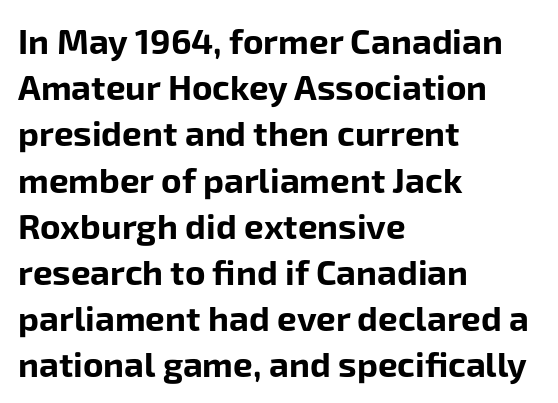
Q: Is the text bold? A: Yes.
Q: Is the text italic (slanted)? A: No, it is upright.
Q: Is the typeface a serif or a sans-serif typeface? A: Sans-serif.
Q: Is the text underlined? A: No.
Q: How is the paragraph aligned? A: Left-aligned.
Q: Is the spacing between letters normal or unusually wide? A: Normal.
Q: Is the spacing between lines tight, normal or loose? A: Normal.
Q: Width (condensed, normal, or wide)? A: Normal.
Q: Stroke contrast? A: Low.
Q: x-height? A: Medium.
Q: Monospaced? A: No.
